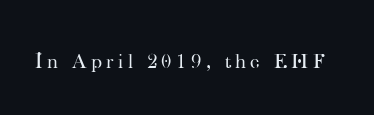
Stroke thickness stays within the range of a standard reading face or lighter. Quick note: underline off. In terms of posture, this sample is upright. In terms of letterspacing, this is a distinctly airy, spread setting.
